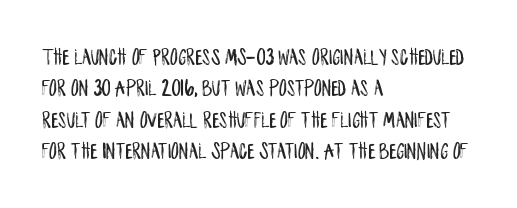
Here the glyphs are tracked normally, forming tight word shapes. Type without underlining. A roman cut, with each character standing at attention. A classic flush-left, rag-right setting is used for this passage.
